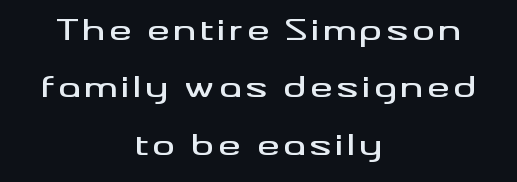
The image shows 28 px wide sans-serif type, upright; set centered, loose line spacing (2.05x), not underlined; medium stroke contrast and a small x-height.
